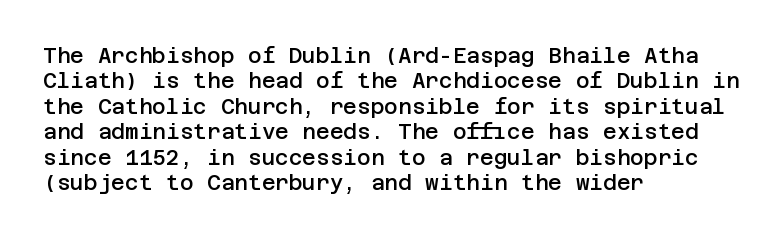
Characters follow at the spacing the type designer built in. Quick note: underline off. Line beginnings align vertically; line endings do not. Does the lettering tilt? It doesn't — this is upright. This is moderately heavy type, rendered in semibold.
